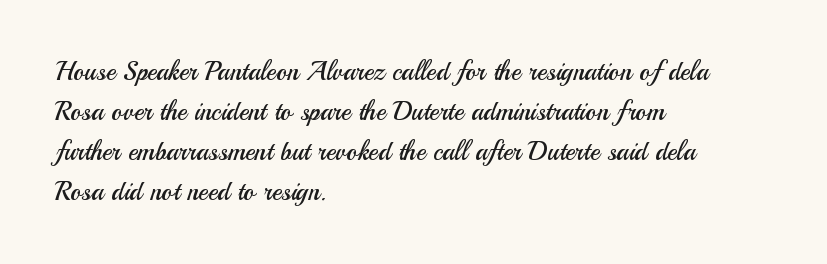
The image shows 26 px text type; set left-aligned, normal line spacing (1.54x), normal letter spacing, not underlined.
